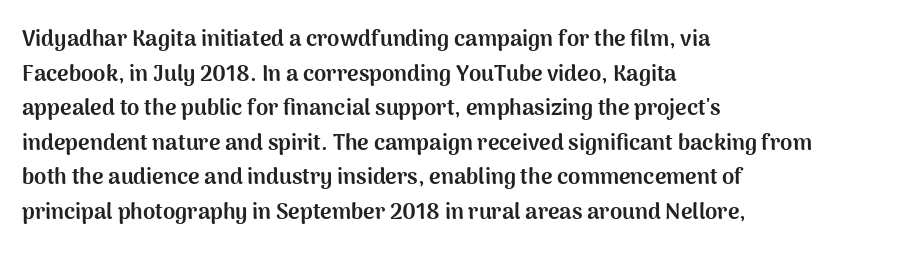
{"italic": "no", "bold": "yes", "underline": "no", "align": "left", "line_spacing": "normal", "line_spacing_ratio": 1.57, "letter_spacing": "normal", "letter_spacing_em": 0.0, "glyph_px": 22}
